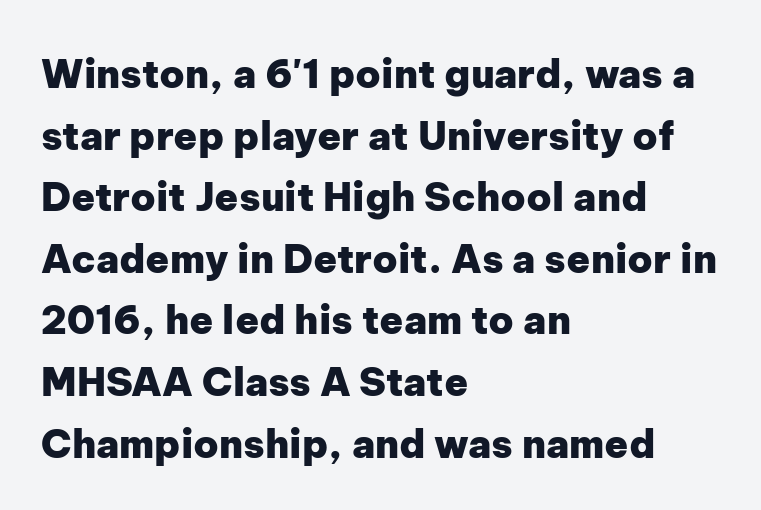
No feet cap the strokes, marking this as sans-serif type. The letters stand upright; this is a roman face. The face used here is proportionally spaced, like ordinary book or web type. What's the leading like? Ordinary, nothing unusual. These lines stack with their left ends in a neat column. Set as a true bold cut, around the 700 mark.
